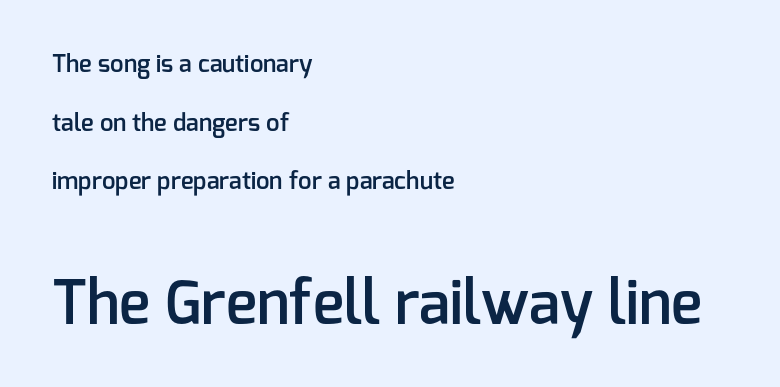
Q: Is the text bold? A: Semi-bold.
Q: Is the text italic (slanted)? A: No, it is upright.
Q: Is the typeface a serif or a sans-serif typeface? A: Sans-serif.
Q: Is the text underlined? A: No.
Q: How is the paragraph aligned? A: Left-aligned.
Q: Is the spacing between letters normal or unusually wide? A: Normal.
Q: Is the spacing between lines tight, normal or loose? A: Loose.
Q: Which block of text is set in a larger size, the first (top) or the second (bottom)? A: The second (bottom) one.
Q: Width (condensed, normal, or wide)? A: Normal.
Q: Stroke contrast? A: Low.
Q: x-height? A: Medium.
Q: Monospaced? A: No.
